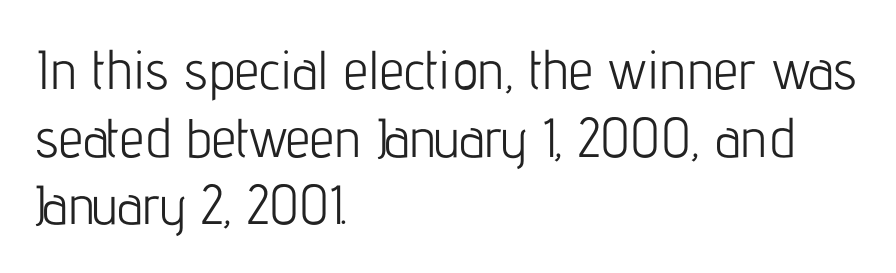
Note the varied advance widths — an 'i' is clearly narrower than an 'm'. Tracking value appears to be zero — textbook default spacing. On a weight scale, this lands at 450 or below. A classic flush-left, rag-right setting is used for this passage. The typeface chosen for these lines omits serifs.
